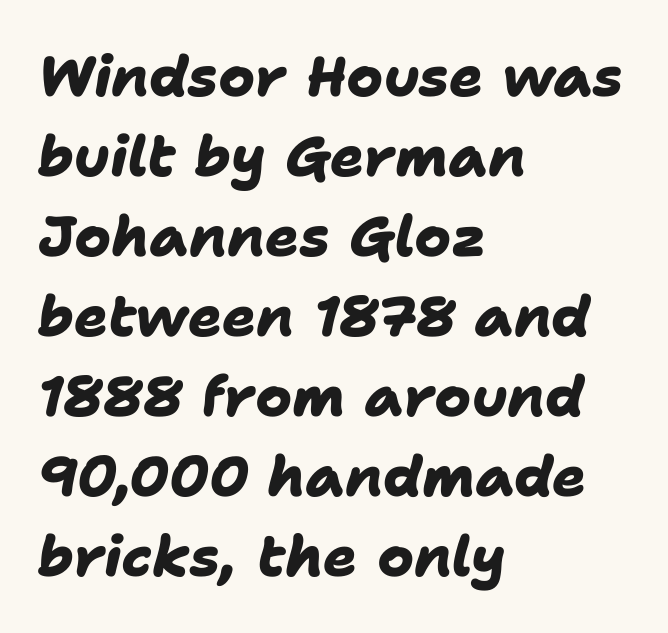
The image shows 56 px heavy sans-serif type; set left-aligned, normal line spacing (1.43x), normal letter spacing, not underlined; low stroke contrast and a medium x-height.
